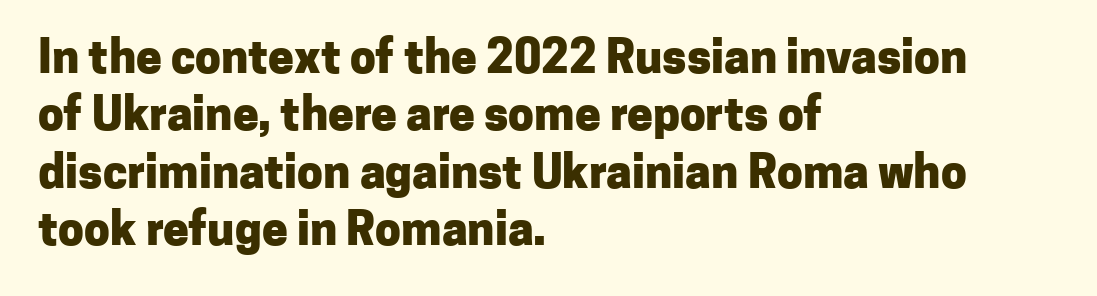
{"serif": "no", "italic": "no", "bold": "yes", "weight": "heavy", "width": "normal", "stroke_contrast": "low", "x_height": "medium", "monospaced": "no", "underline": "no", "align": "left", "line_spacing": "normal", "line_spacing_ratio": 1.25, "letter_spacing": "normal", "letter_spacing_em": 0.0, "glyph_px": 46}
